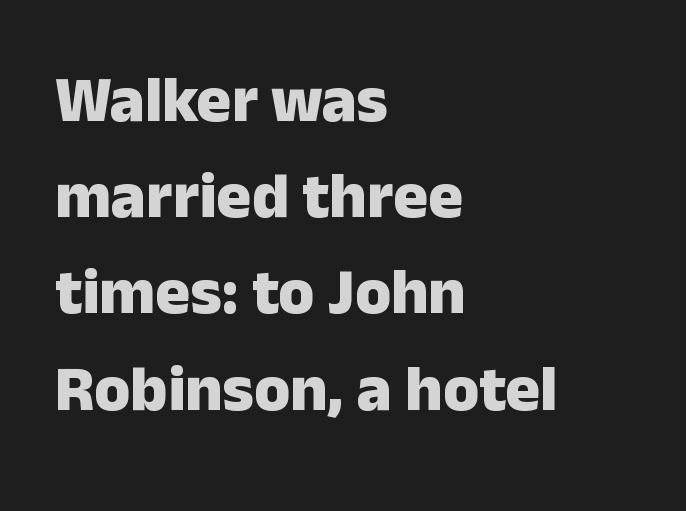
The image shows 65 px heavy sans-serif type, upright; set left-aligned, normal line spacing (1.48x), normal letter spacing, not underlined; low stroke contrast and a medium x-height.
